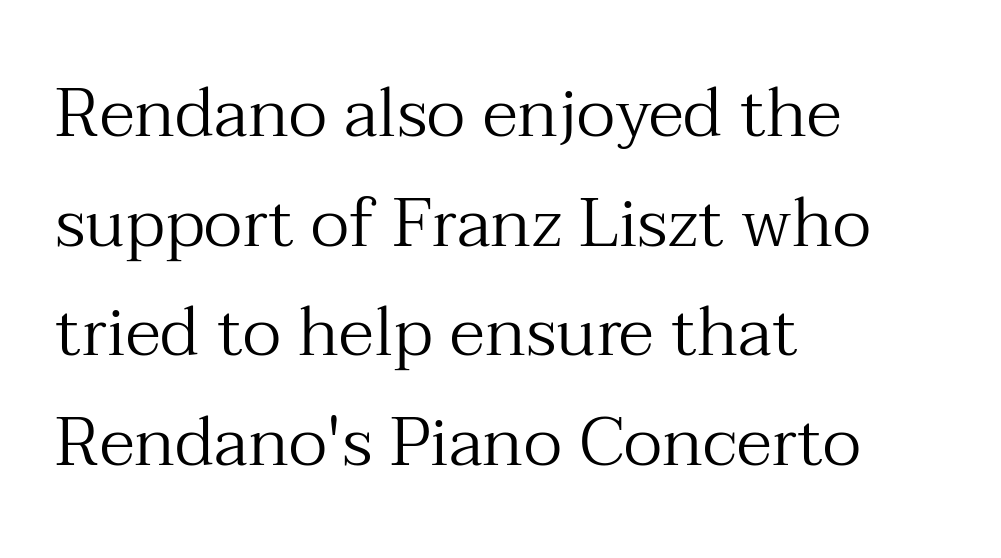
Q: Is the text bold? A: No.
Q: Is the text italic (slanted)? A: No, it is upright.
Q: Is the typeface a serif or a sans-serif typeface? A: Serif.
Q: Is the text underlined? A: No.
Q: How is the paragraph aligned? A: Left-aligned.
Q: Is the spacing between letters normal or unusually wide? A: Normal.
Q: Is the spacing between lines tight, normal or loose? A: Normal.
Q: Width (condensed, normal, or wide)? A: Normal.
Q: Stroke contrast? A: Medium.
Q: x-height? A: Medium.
Q: Monospaced? A: No.
